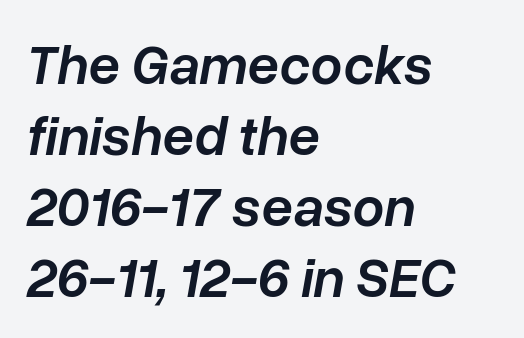
{"italic": "yes", "lean": "right", "slant_degrees": 10, "bold": "semi", "weight": "semibold", "width": "normal", "stroke_contrast": "low", "x_height": "medium", "monospaced": "no", "underline": "no", "align": "left", "line_spacing": "normal", "line_spacing_ratio": 1.27, "letter_spacing": "normal", "letter_spacing_em": 0.0, "glyph_px": 56}
